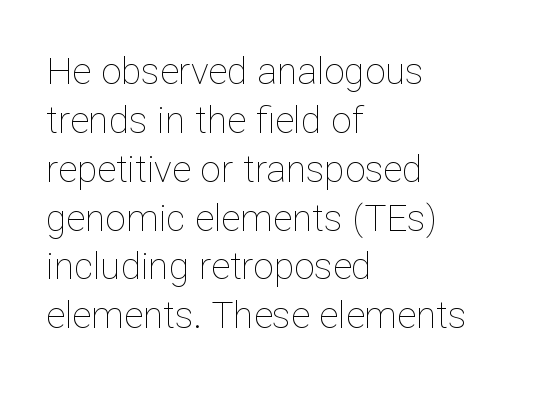
Q: Is the text bold? A: No.
Q: Is the text italic (slanted)? A: No, it is upright.
Q: Is the text underlined? A: No.
Q: How is the paragraph aligned? A: Left-aligned.
Q: Is the spacing between letters normal or unusually wide? A: Normal.
Q: Is the spacing between lines tight, normal or loose? A: Normal.
Q: Width (condensed, normal, or wide)? A: Normal.
Q: Stroke contrast? A: Low.
Q: x-height? A: Medium.
Q: Monospaced? A: No.
